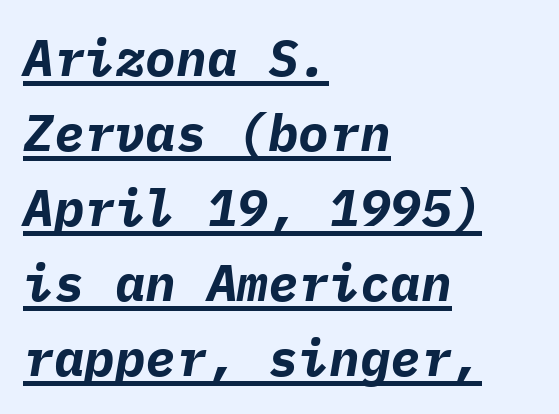
The image shows 51 px bold type, italic (leaning right), monospaced; set left-aligned, normal line spacing (1.47x), normal letter spacing, underlined; low stroke contrast and a medium x-height.
